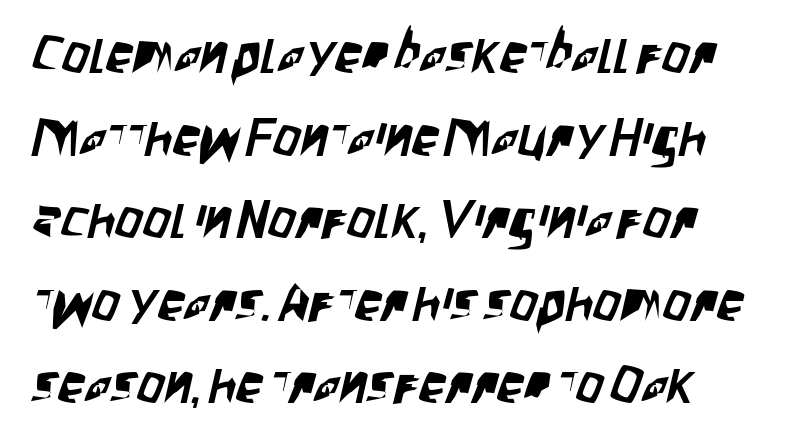
Note: no serifs on the glyphs. Any mark beneath the type? The region is blank. The passage shown is typed in a proportional face where columns would drift. Each new line begins a customary step beneath the previous one. These lines keep a tight, regular rhythm from letter to letter.
